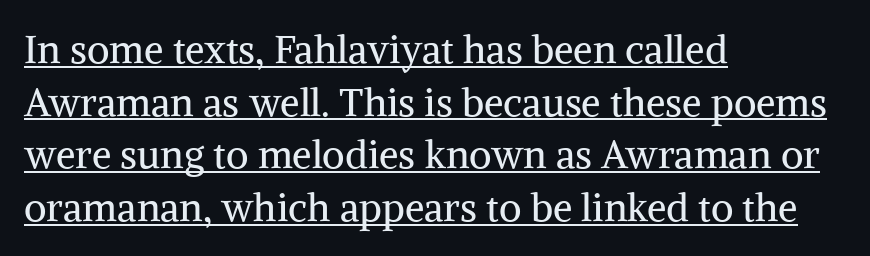
{"serif": "yes", "italic": "no", "bold": "no", "weight": "regular", "width": "normal", "stroke_contrast": "medium", "x_height": "medium", "monospaced": "no", "underline": "yes", "align": "left", "line_spacing": "normal", "line_spacing_ratio": 1.35, "letter_spacing": "normal", "letter_spacing_em": 0.0, "glyph_px": 39}
